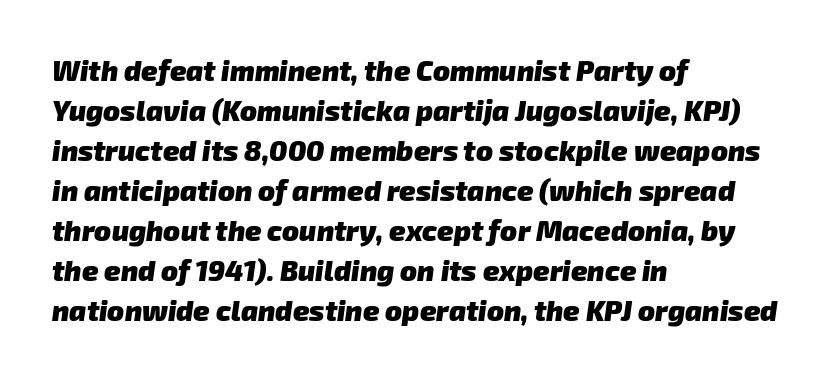
{"serif": "no", "bold": "yes", "weight": "heavy", "width": "normal", "stroke_contrast": "low", "x_height": "medium", "monospaced": "no", "underline": "no", "align": "left", "line_spacing": "normal", "line_spacing_ratio": 1.43, "letter_spacing": "normal", "letter_spacing_em": 0.0, "glyph_px": 28}
